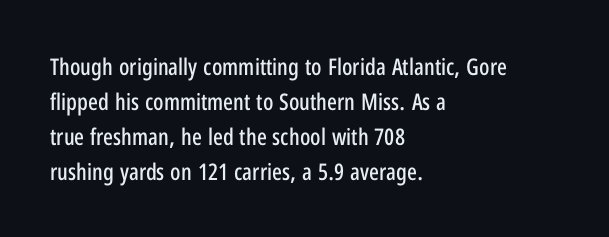
The image shows 23 px text type, upright; set left-aligned, normal line spacing (1.52x), normal letter spacing, not underlined.
